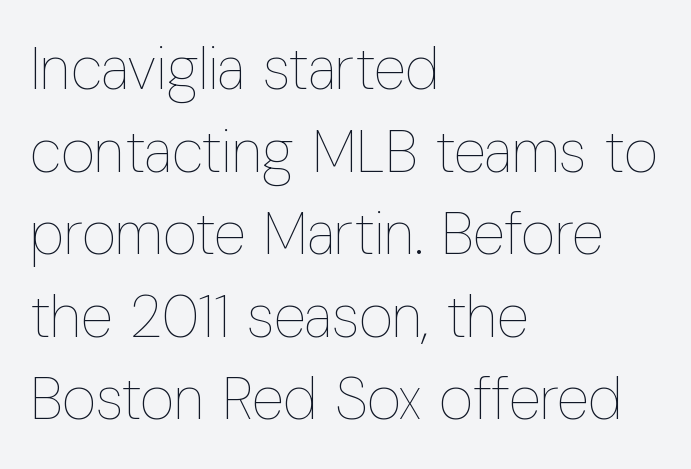
In terms of posture, this sample is upright. Standard letterfit; no display-style spreading of the glyphs. Spacing verdict: proportional, widths tailored to each character. This rendering features lettering with no underline. Horizontal alignment here is leftward, the default for most running prose. Reading down the column, the eye jumps a familiar distance to each next line.
